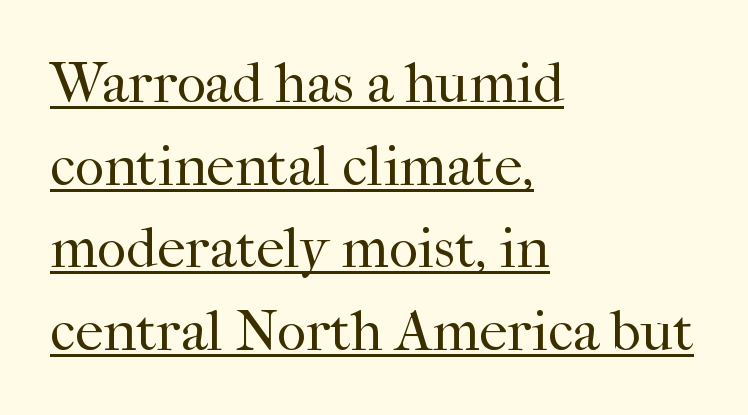
{"serif": "yes", "italic": "no", "bold": "no", "weight": "regular", "width": "normal", "stroke_contrast": "high", "x_height": "medium", "monospaced": "no", "underline": "yes", "align": "left", "line_spacing": "normal", "line_spacing_ratio": 1.45, "letter_spacing": "normal", "letter_spacing_em": 0.0, "glyph_px": 57}
